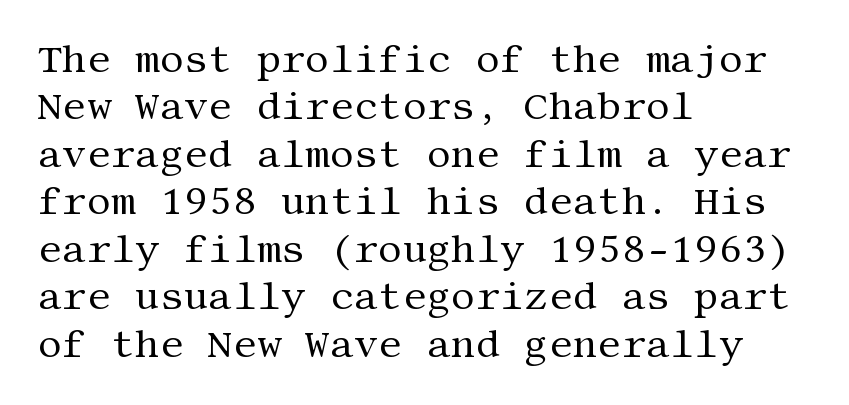
{"serif": "yes", "italic": "no", "bold": "no", "weight": "regular", "width": "normal", "stroke_contrast": "medium", "x_height": "large", "underline": "no", "align": "left", "line_spacing": "normal", "line_spacing_ratio": 1.25, "letter_spacing": "normal", "letter_spacing_em": 0.0, "glyph_px": 38}
